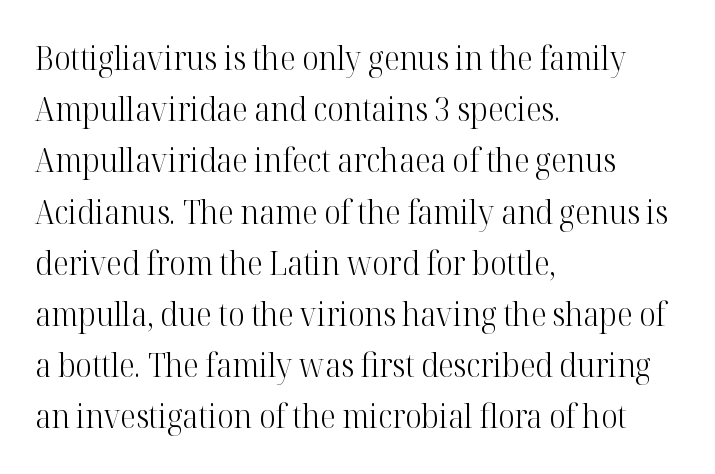
Evenly set lines give the paragraph a standard silhouette. How are the letters spaced? Ordinarily, with no added tracking. Style check: upright. The passage shown is not bold in any degree. Just letters on the line, the space beneath them empty. Each letter keeps its own natural width here, so spacing adapts to shape.
